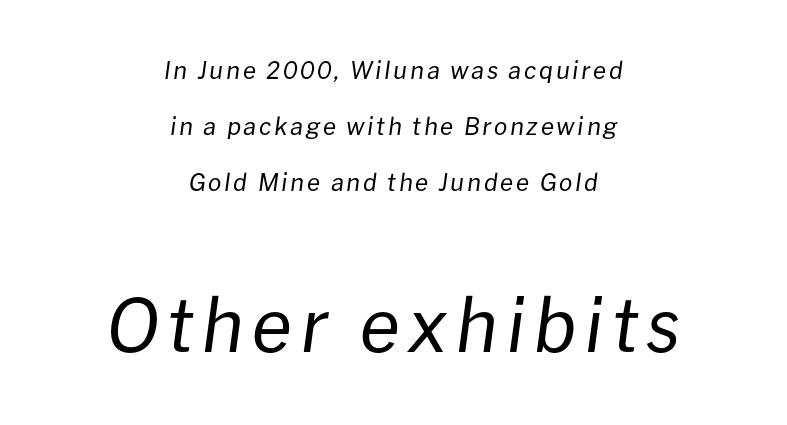
Q: Is the text bold? A: No.
Q: Is the text italic (slanted)? A: Yes, it leans right by about 8 degrees.
Q: Is the text underlined? A: No.
Q: How is the paragraph aligned? A: Centered.
Q: Is the spacing between lines tight, normal or loose? A: Loose.
Q: Which block of text is set in a larger size, the first (top) or the second (bottom)? A: The second (bottom) one.
Q: Width (condensed, normal, or wide)? A: Normal.
Q: Stroke contrast? A: Low.
Q: x-height? A: Medium.
Q: Monospaced? A: No.
